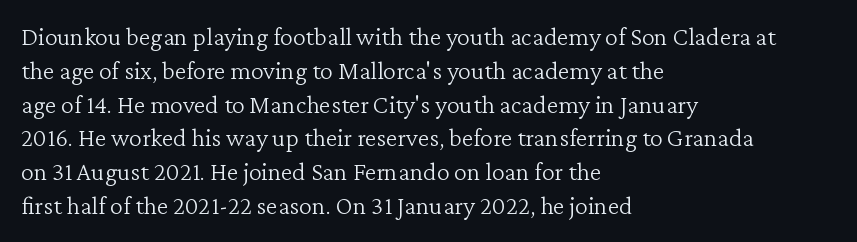
Q: Is the text bold? A: No.
Q: Is the text italic (slanted)? A: No, it is upright.
Q: Is the text underlined? A: No.
Q: How is the paragraph aligned? A: Left-aligned.
Q: Is the spacing between letters normal or unusually wide? A: Normal.
Q: Is the spacing between lines tight, normal or loose? A: Normal.
